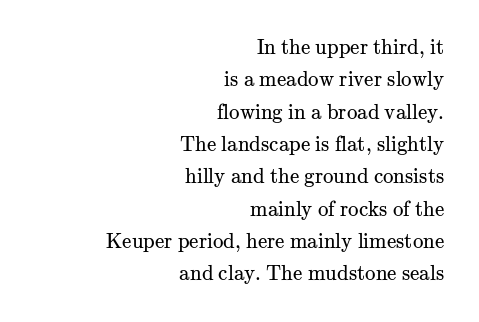
{"italic": "no", "bold": "no", "underline": "no", "align": "right", "line_spacing": "normal", "line_spacing_ratio": 1.54, "letter_spacing": "normal", "letter_spacing_em": 0.0, "glyph_px": 21}
